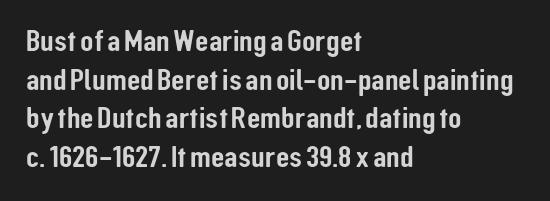
Q: Is the text italic (slanted)? A: No, it is upright.
Q: Is the typeface a serif or a sans-serif typeface? A: Sans-serif.
Q: Is the text underlined? A: No.
Q: How is the paragraph aligned? A: Left-aligned.
Q: Is the spacing between letters normal or unusually wide? A: Normal.
Q: Is the spacing between lines tight, normal or loose? A: Normal.
Q: Width (condensed, normal, or wide)? A: Condensed.
Q: Stroke contrast? A: Low.
Q: x-height? A: Medium.
Q: Monospaced? A: No.
